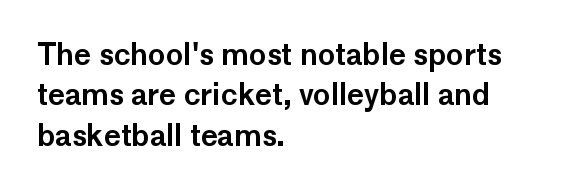
Q: Is the text italic (slanted)? A: No, it is upright.
Q: Is the typeface a serif or a sans-serif typeface? A: Sans-serif.
Q: Is the text underlined? A: No.
Q: How is the paragraph aligned? A: Left-aligned.
Q: Is the spacing between letters normal or unusually wide? A: Normal.
Q: Is the spacing between lines tight, normal or loose? A: Normal.
Q: Width (condensed, normal, or wide)? A: Normal.
Q: Stroke contrast? A: Low.
Q: x-height? A: Medium.
Q: Monospaced? A: No.
